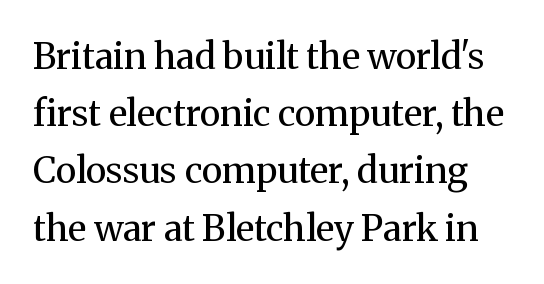
Glance below the letters and you will spot only blank space. Unlike a clean sans, this face finishes its strokes with serifs. No italicization has been applied; the sample stays upright. The typesetting does not lean heavy: it is not bold. Spacing verdict: proportional, widths tailored to each character.
